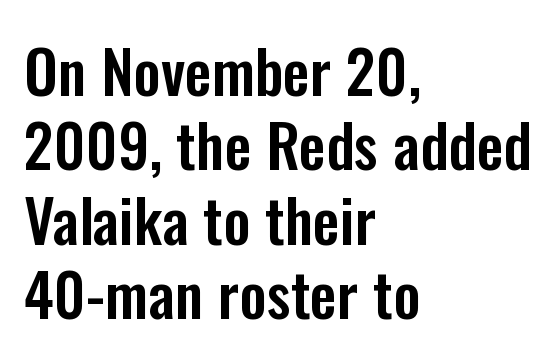
Posture: vertical. These lines keep a tight, regular rhythm from letter to letter. Varying glyph widths throughout — classic text-font behaviour. Horizontally, the lines are justified to the leading edge only.
